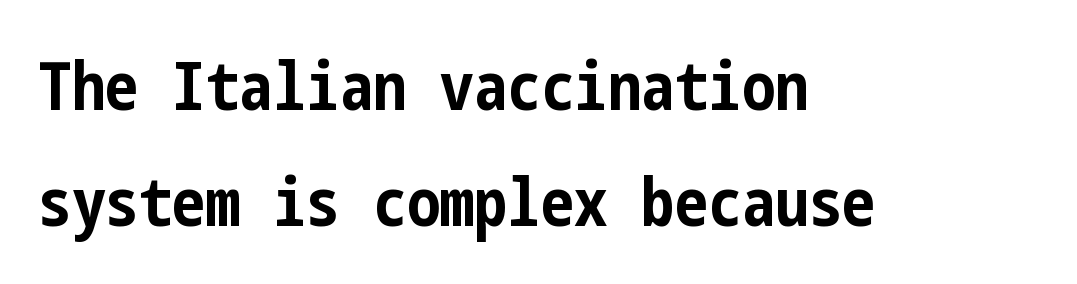
{"serif": "no", "italic": "no", "bold": "yes", "weight": "bold", "width": "condensed", "stroke_contrast": "low", "x_height": "medium", "underline": "no", "align": "left", "line_spacing_ratio": 1.73, "letter_spacing": "normal", "letter_spacing_em": 0.0, "glyph_px": 67}
